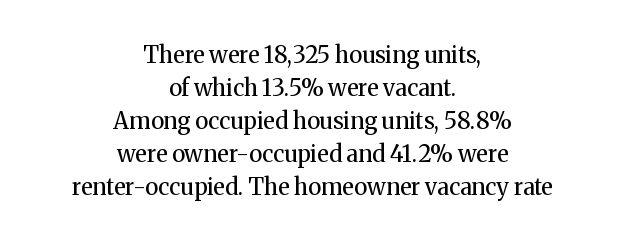
{"italic": "no", "bold": "no", "underline": "no", "align": "center", "line_spacing": "normal", "line_spacing_ratio": 1.43, "letter_spacing": "normal", "letter_spacing_em": 0.0, "glyph_px": 23}
